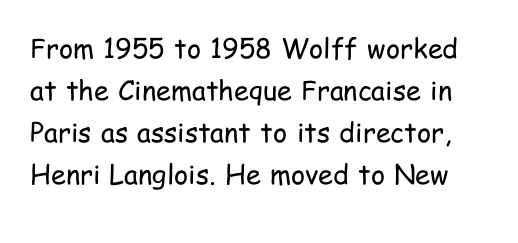
Q: Is the text bold? A: No.
Q: Is the text italic (slanted)? A: No, it is upright.
Q: Is the text underlined? A: No.
Q: Is the spacing between letters normal or unusually wide? A: Normal.
Q: Is the spacing between lines tight, normal or loose? A: Normal.
